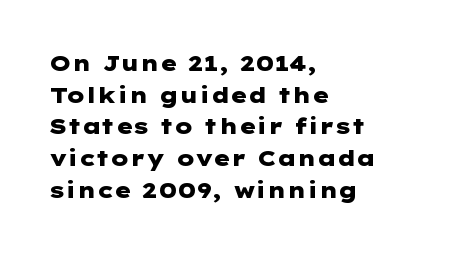
{"italic": "no", "bold": "yes", "underline": "no", "align": "left", "line_spacing": "normal", "line_spacing_ratio": 1.44, "letter_spacing": "normal", "letter_spacing_em": 0.0, "glyph_px": 22}
